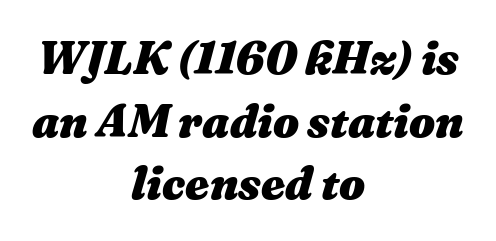
Q: Is the text bold? A: Yes.
Q: Is the text italic (slanted)? A: Yes, it leans right by about 16 degrees.
Q: Is the text underlined? A: No.
Q: How is the paragraph aligned? A: Centered.
Q: Is the spacing between letters normal or unusually wide? A: Normal.
Q: Is the spacing between lines tight, normal or loose? A: Normal.
Q: Width (condensed, normal, or wide)? A: Normal.
Q: Stroke contrast? A: Medium.
Q: x-height? A: Medium.
Q: Monospaced? A: No.
